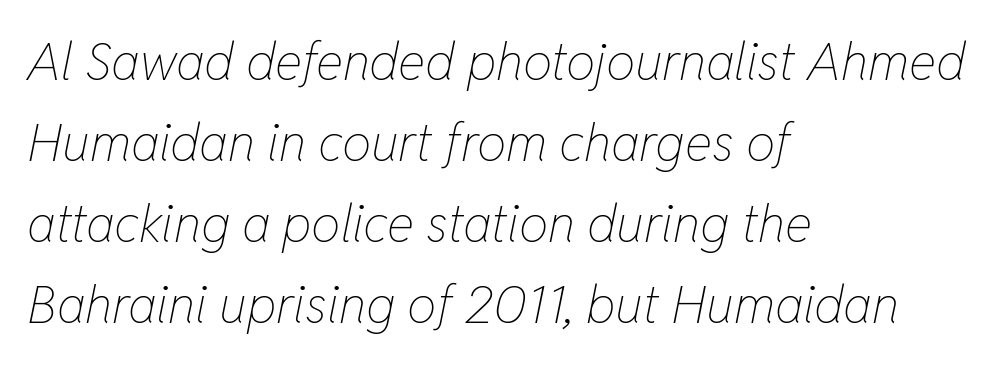
Q: Is the text bold? A: No.
Q: Is the text italic (slanted)? A: Yes, it leans right by about 11 degrees.
Q: Is the text underlined? A: No.
Q: How is the paragraph aligned? A: Left-aligned.
Q: Is the spacing between letters normal or unusually wide? A: Normal.
Q: Is the spacing between lines tight, normal or loose? A: Normal.
Q: Width (condensed, normal, or wide)? A: Condensed.
Q: Stroke contrast? A: Low.
Q: x-height? A: Medium.
Q: Monospaced? A: No.
